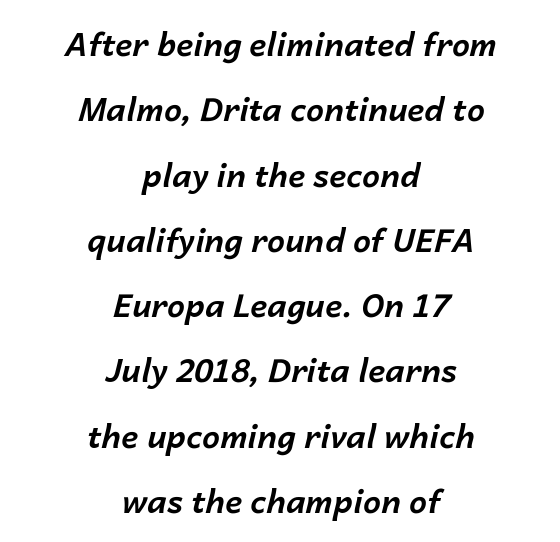
Note the varied advance widths — an 'i' is clearly narrower than an 'm'. The line-height multiplier appears high, well above default. A full-strength bold gives these letters their thick strokes. One-word summary of the alignment: center.
